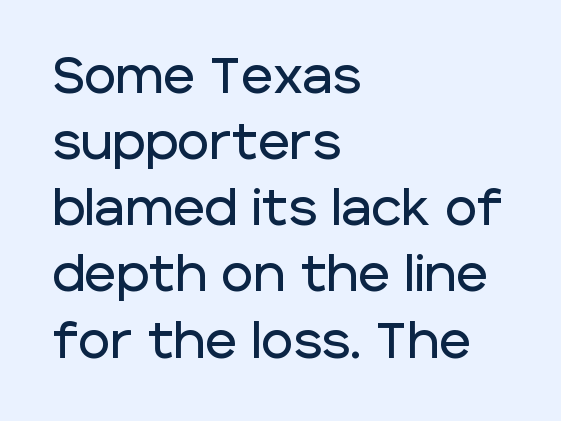
Each line starts at the same left margin while the right side varies. The letters carry no serifs — their stems end cleanly without finishing strokes. Unmarked baselines from the first word to the last. The passage shown is typed in a proportional face where columns would drift. The passage shown has conventional tracking throughout. A typesetter would call this leading conventional body-copy spacing.
